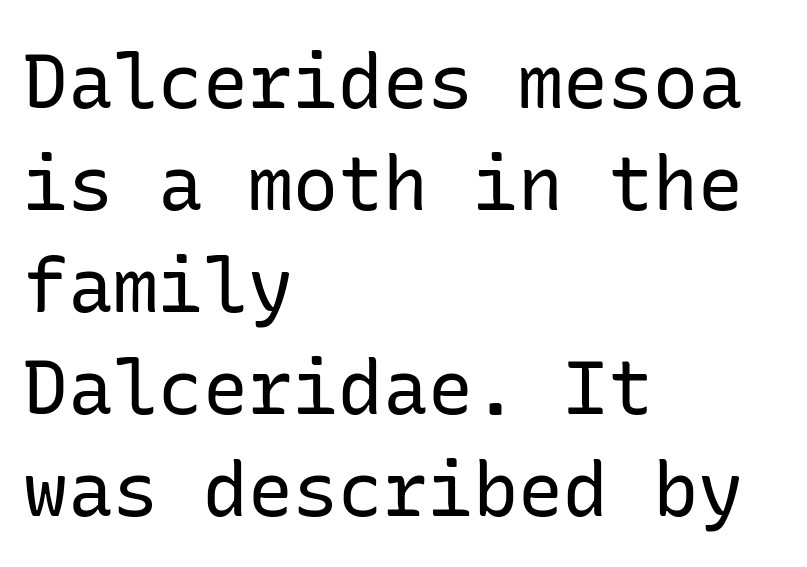
The image shows 75 px regular-weight sans-serif type, upright; set left-aligned, normal line spacing (1.36x), normal letter spacing, not underlined; low stroke contrast and a medium x-height.
